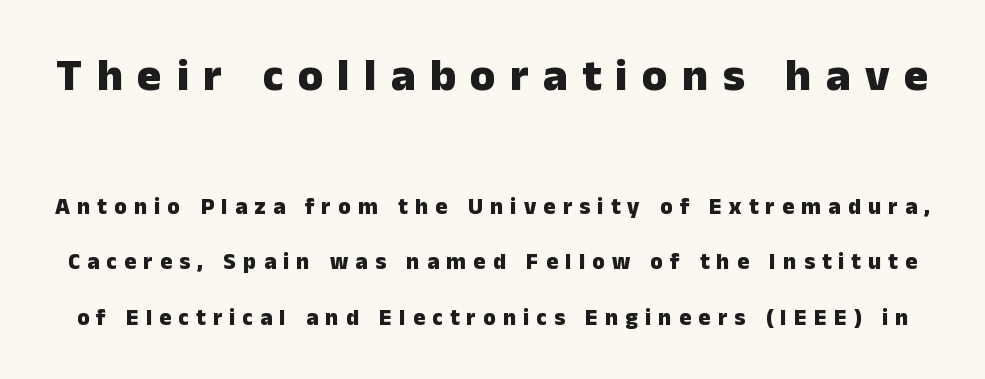
The designer went with a sans here, leaving each stem footless. Note the varied advance widths — an 'i' is clearly narrower than an 'm'. Compared with typical paragraphs, the rows here are farther apart. Type size steps down from the first block to the second. Ascenders rise straight up at ninety degrees. Words float on clear page, feet unadorned.
